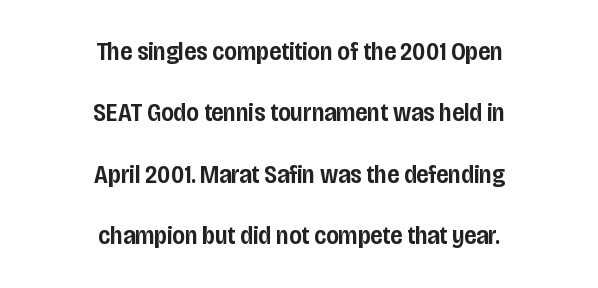
{"italic": "no", "bold": "semi", "underline": "no", "align": "center", "line_spacing": "loose", "line_spacing_ratio": 2.36, "letter_spacing": "normal", "letter_spacing_em": 0.0, "glyph_px": 26}
